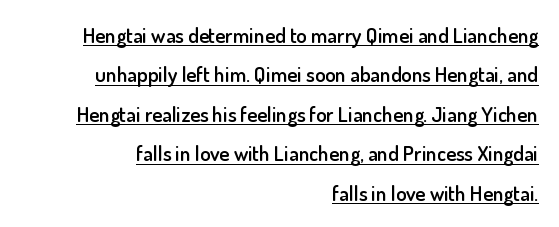
Q: Is the text bold? A: Semi-bold.
Q: Is the text italic (slanted)? A: No, it is upright.
Q: Is the text underlined? A: Yes.
Q: How is the paragraph aligned? A: Right-aligned.
Q: Is the spacing between letters normal or unusually wide? A: Normal.
